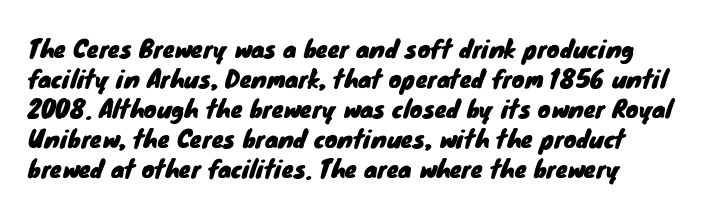
In terms of letterspacing, this is plain default setting. The lines sit at an ordinary, default distance from one another. The space directly below the letters is spotless.
